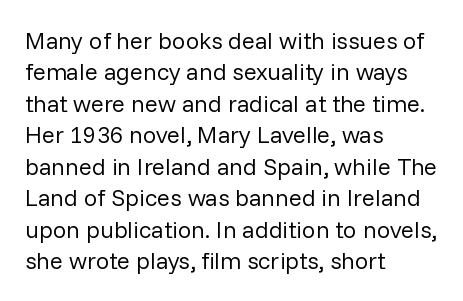
{"italic": "no", "bold": "no", "underline": "no", "align": "left", "line_spacing": "normal", "line_spacing_ratio": 1.31, "letter_spacing": "normal", "letter_spacing_em": 0.0, "glyph_px": 24}
